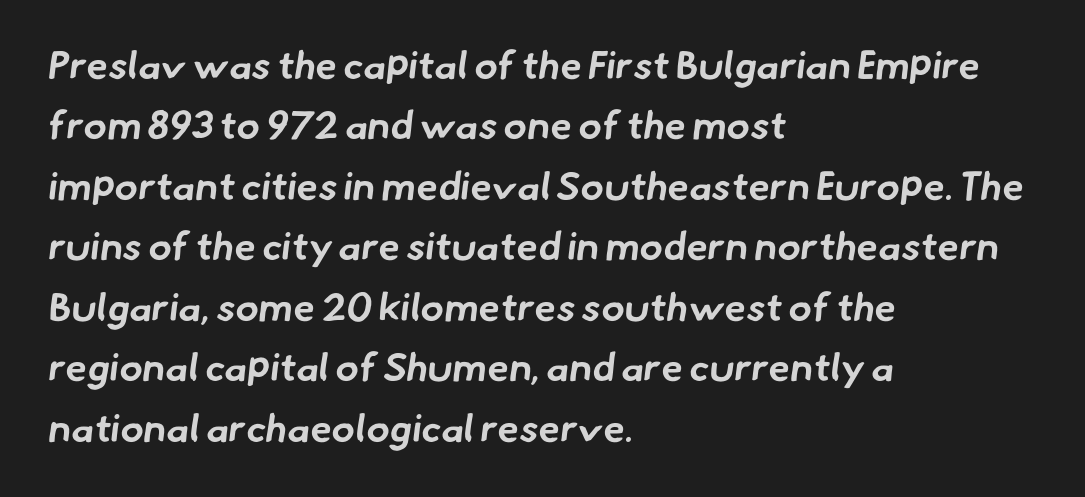
The image shows 39 px bold sans-serif type; set left-aligned, normal line spacing (1.55x), normal letter spacing, not underlined; low stroke contrast and a small x-height.
